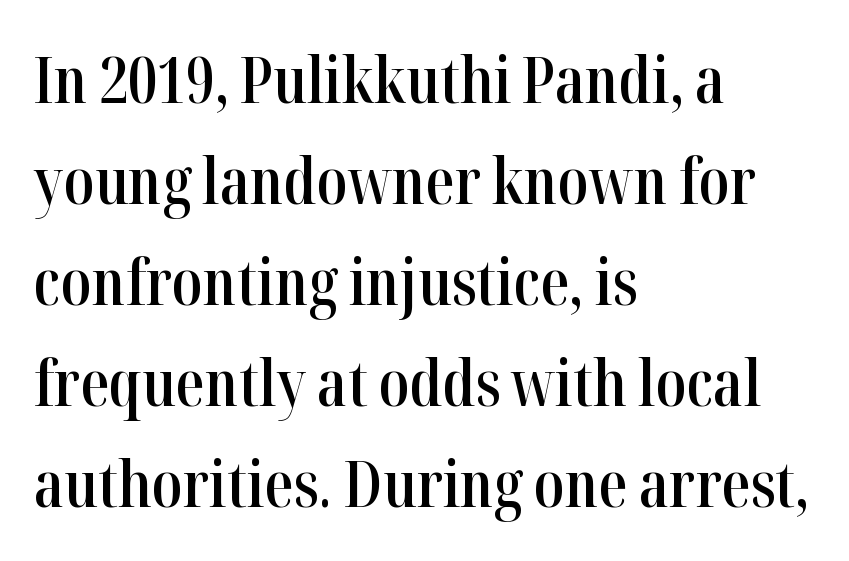
The image shows 64 px semibold, condensed serif type, upright; set left-aligned, normal line spacing (1.58x), normal letter spacing, not underlined; high stroke contrast and a medium x-height.
